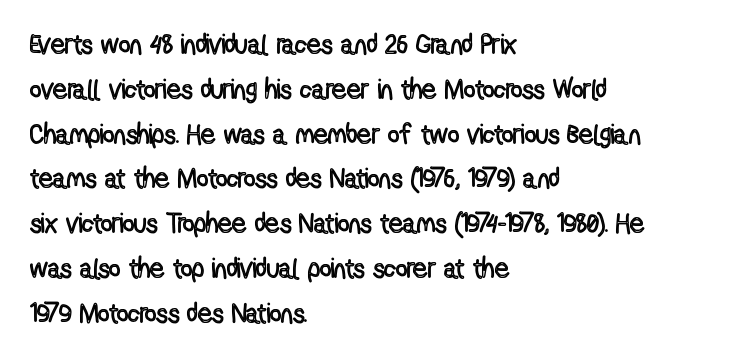
The image shows 28 px condensed type, upright; set left-aligned, normal line spacing (1.6x), normal letter spacing, not underlined; a medium x-height.
